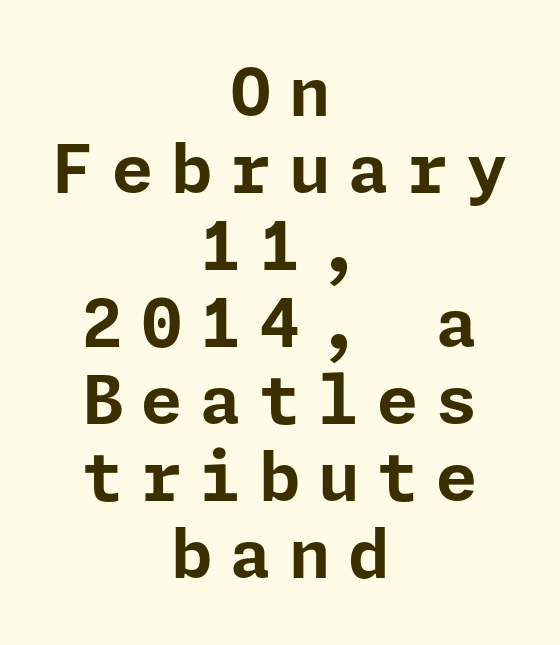
Q: Is the text bold? A: Yes.
Q: Is the text italic (slanted)? A: No, it is upright.
Q: Is the typeface a serif or a sans-serif typeface? A: Sans-serif.
Q: Is the text underlined? A: No.
Q: How is the paragraph aligned? A: Centered.
Q: Is the spacing between letters normal or unusually wide? A: Unusually wide.
Q: Is the spacing between lines tight, normal or loose? A: Tight.
Q: Width (condensed, normal, or wide)? A: Normal.
Q: Stroke contrast? A: Low.
Q: x-height? A: Medium.
